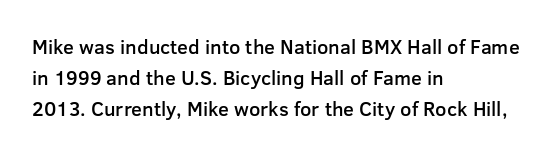
Q: Is the text bold? A: Semi-bold.
Q: Is the text italic (slanted)? A: No, it is upright.
Q: Is the text underlined? A: No.
Q: How is the paragraph aligned? A: Left-aligned.
Q: Is the spacing between letters normal or unusually wide? A: Normal.
Q: Is the spacing between lines tight, normal or loose? A: Normal.
